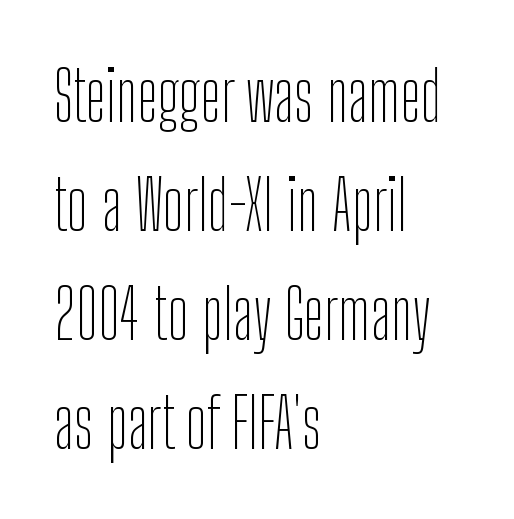
Q: Is the text bold? A: No.
Q: Is the text italic (slanted)? A: No, it is upright.
Q: Is the typeface a serif or a sans-serif typeface? A: Sans-serif.
Q: Is the text underlined? A: No.
Q: How is the paragraph aligned? A: Left-aligned.
Q: Is the spacing between letters normal or unusually wide? A: Normal.
Q: Is the spacing between lines tight, normal or loose? A: Normal.
Q: Width (condensed, normal, or wide)? A: Condensed.
Q: Stroke contrast? A: Low.
Q: x-height? A: Medium.
Q: Monospaced? A: No.
